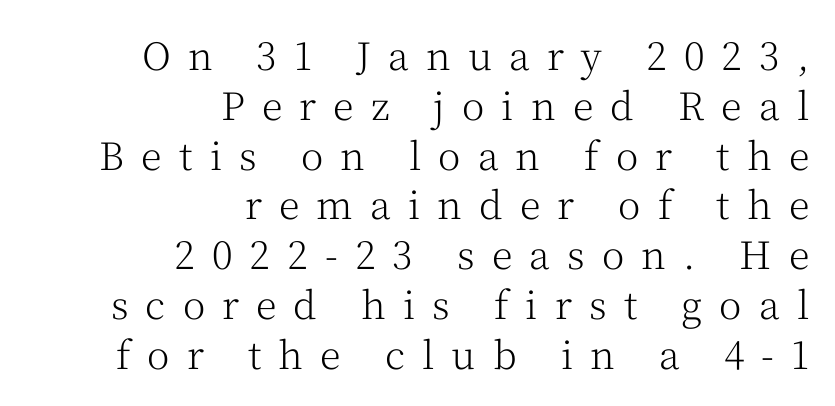
The image shows 38 px light serif type, upright; set right-aligned, normal line spacing (1.31x), unusually wide letter spacing (+0.45 em), not underlined; medium stroke contrast and a medium x-height.
